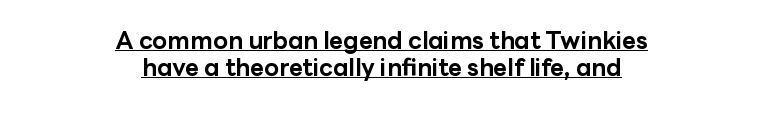
{"italic": "no", "bold": "yes", "underline": "yes", "align": "center", "line_spacing": "tight", "line_spacing_ratio": 1.11, "letter_spacing": "normal", "letter_spacing_em": 0.0, "glyph_px": 24}
